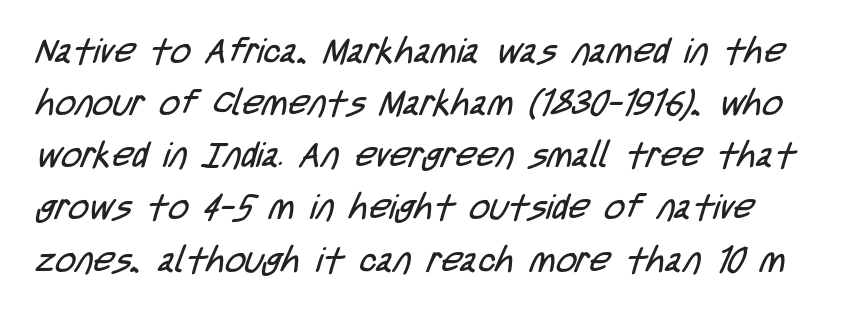
{"serif": "no", "bold": "no", "weight": "regular", "width": "condensed", "stroke_contrast": "low", "x_height": "large", "monospaced": "no", "underline": "no", "line_spacing": "normal", "line_spacing_ratio": 1.49, "letter_spacing": "normal", "letter_spacing_em": 0.0, "glyph_px": 35}
